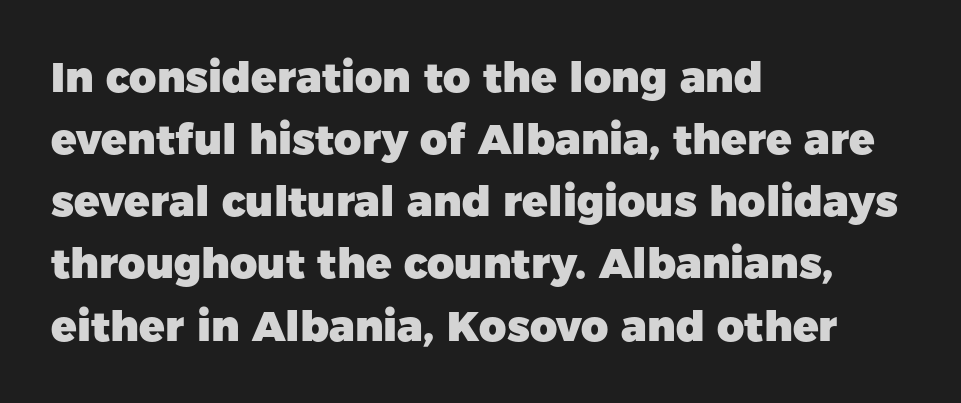
{"serif": "no", "italic": "no", "bold": "yes", "weight": "heavy", "width": "normal", "stroke_contrast": "low", "x_height": "medium", "monospaced": "no", "underline": "no", "align": "left", "line_spacing": "normal", "line_spacing_ratio": 1.48, "letter_spacing": "normal", "letter_spacing_em": 0.0, "glyph_px": 42}
